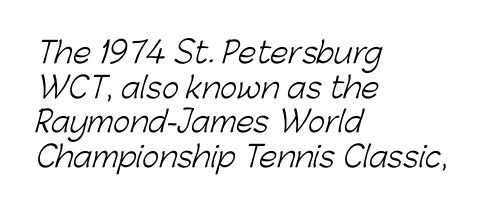
Line beginnings align vertically; line endings do not. You can tell from the bare stems that sans-serif type was used. You could not count columns in this text — the font is proportionally spaced. Letters rest on an invisible, unmarked baseline. The letterforms sit shoulder to shoulder at normal distance. Bold? No — there's no thickening of the strokes.
